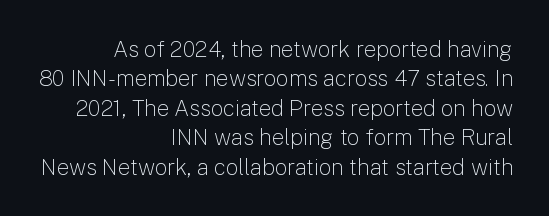
Q: Is the text bold? A: No.
Q: Is the text italic (slanted)? A: No, it is upright.
Q: Is the text underlined? A: No.
Q: How is the paragraph aligned? A: Right-aligned.
Q: Is the spacing between letters normal or unusually wide? A: Normal.
Q: Is the spacing between lines tight, normal or loose? A: Normal.
